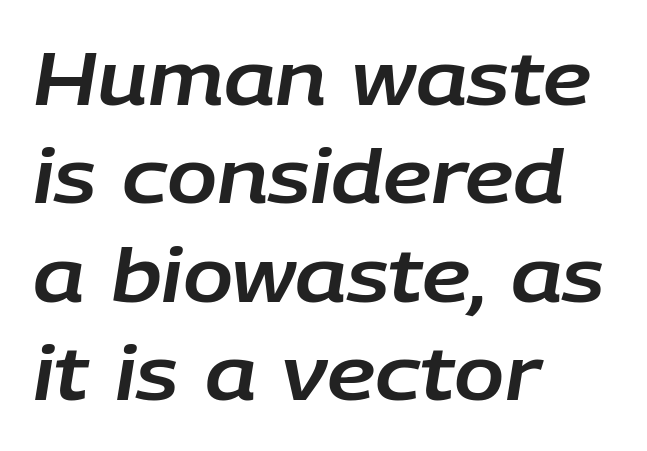
{"italic": "yes", "lean": "right", "slant_degrees": 9, "width": "normal", "stroke_contrast": "low", "x_height": "large", "monospaced": "no", "underline": "no", "align": "left", "line_spacing": "normal", "line_spacing_ratio": 1.33, "letter_spacing": "normal", "letter_spacing_em": 0.0, "glyph_px": 74}
